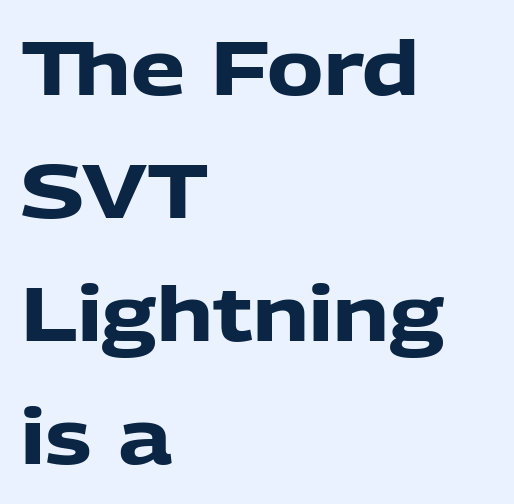
{"serif": "no", "italic": "no", "bold": "yes", "weight": "heavy", "width": "normal", "stroke_contrast": "low", "x_height": "medium", "monospaced": "no", "underline": "no", "align": "left", "line_spacing": "normal", "line_spacing_ratio": 1.62, "letter_spacing": "normal", "letter_spacing_em": 0.0, "glyph_px": 76}
